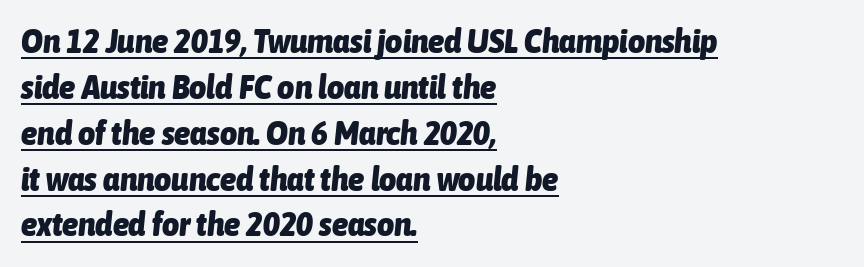
Q: Is the text bold? A: Yes.
Q: Is the text italic (slanted)? A: Yes, it leans right by about 6 degrees.
Q: Is the text underlined? A: Yes.
Q: How is the paragraph aligned? A: Left-aligned.
Q: Is the spacing between letters normal or unusually wide? A: Normal.
Q: Is the spacing between lines tight, normal or loose? A: Normal.
Q: Width (condensed, normal, or wide)? A: Condensed.
Q: Stroke contrast? A: Low.
Q: x-height? A: Medium.
Q: Monospaced? A: No.
